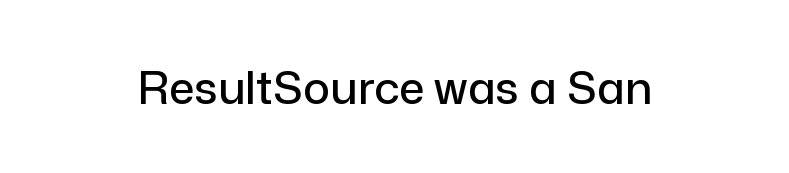
The image shows 45 px sans-serif type, upright; set normal letter spacing, not underlined; low stroke contrast and a medium x-height.
